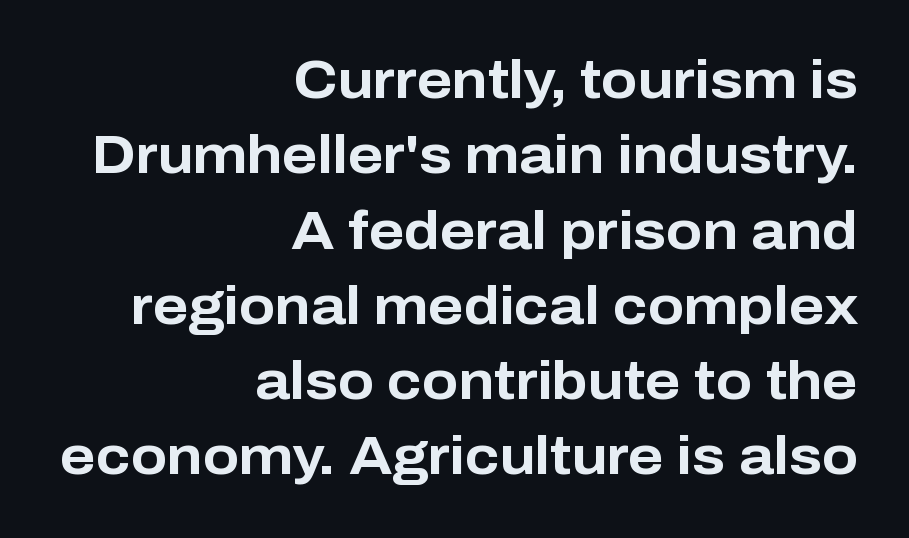
Is the letter spacing exaggerated? No — it looks like the ordinary default. These lines are set flush right with a ragged left edge. Regarding serifs, this sample does without them. Italic: no, the glyphs are upright roman. This block has exactly the height ordinary leading produces.
